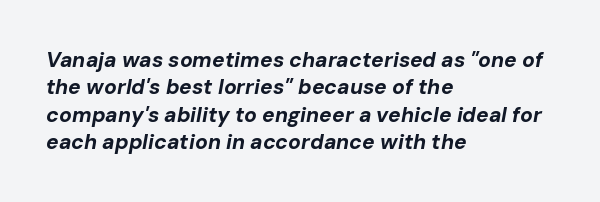
{"italic": "yes", "lean": "right", "slant_degrees": 10, "bold": "yes", "underline": "no", "align": "left", "line_spacing": "normal", "line_spacing_ratio": 1.3, "letter_spacing": "normal", "letter_spacing_em": 0.0, "glyph_px": 21}
